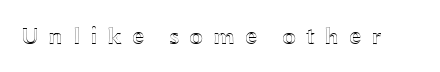
The image shows 25 px text type, upright; set unusually wide letter spacing (+0.38 em), not underlined.
